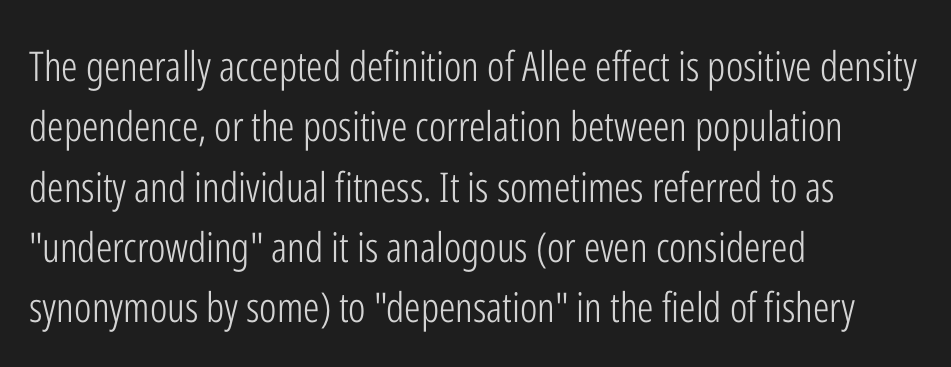
The typeface chosen for these lines omits serifs. Leftover space on each line is placed entirely after the last word. Is there any slant? The stems are plumb. The foot of each line stays bare and open. Weight: in the light-to-regular range. Horizontal bands of white between lines are of average thickness.
